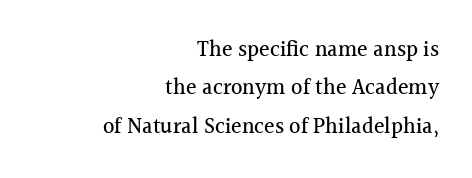
{"italic": "no", "underline": "no", "align": "right", "line_spacing_ratio": 1.74, "letter_spacing": "normal", "letter_spacing_em": 0.0, "glyph_px": 22}
